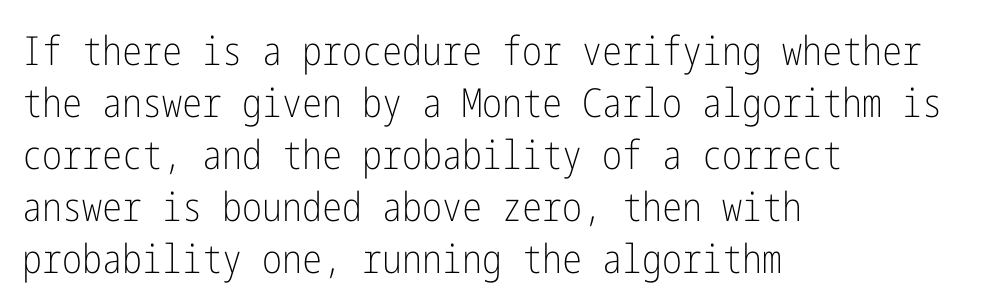
Q: Is the text bold? A: No.
Q: Is the text italic (slanted)? A: No, it is upright.
Q: Is the typeface a serif or a sans-serif typeface? A: Sans-serif.
Q: Is the text underlined? A: No.
Q: How is the paragraph aligned? A: Left-aligned.
Q: Is the spacing between letters normal or unusually wide? A: Normal.
Q: Is the spacing between lines tight, normal or loose? A: Normal.
Q: Width (condensed, normal, or wide)? A: Condensed.
Q: Stroke contrast? A: Low.
Q: x-height? A: Medium.
